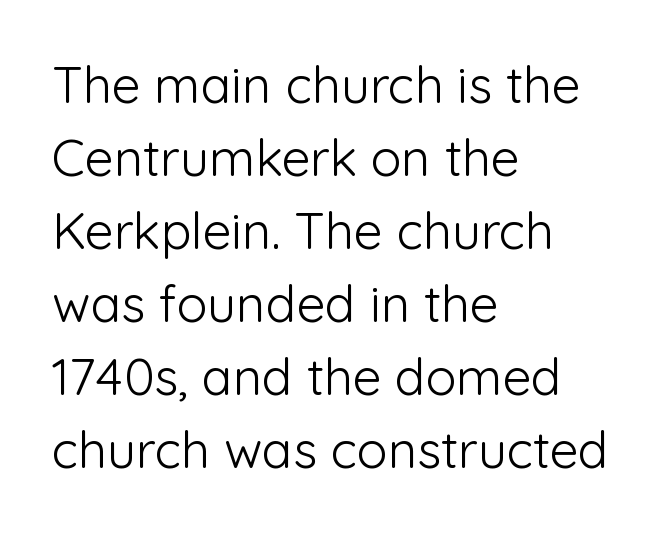
Q: Is the text bold? A: No.
Q: Is the text italic (slanted)? A: No, it is upright.
Q: Is the typeface a serif or a sans-serif typeface? A: Sans-serif.
Q: Is the text underlined? A: No.
Q: How is the paragraph aligned? A: Left-aligned.
Q: Is the spacing between letters normal or unusually wide? A: Normal.
Q: Is the spacing between lines tight, normal or loose? A: Normal.
Q: Width (condensed, normal, or wide)? A: Normal.
Q: Stroke contrast? A: Low.
Q: x-height? A: Medium.
Q: Monospaced? A: No.
